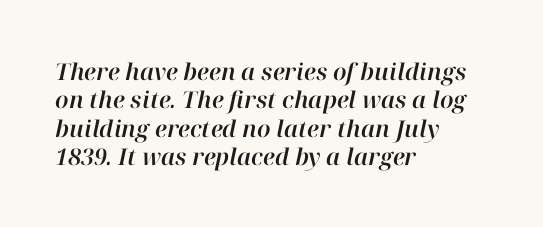
The image shows 23 px text type, italic (leaning right); set left-aligned, line spacing 1.23x, normal letter spacing, not underlined.
